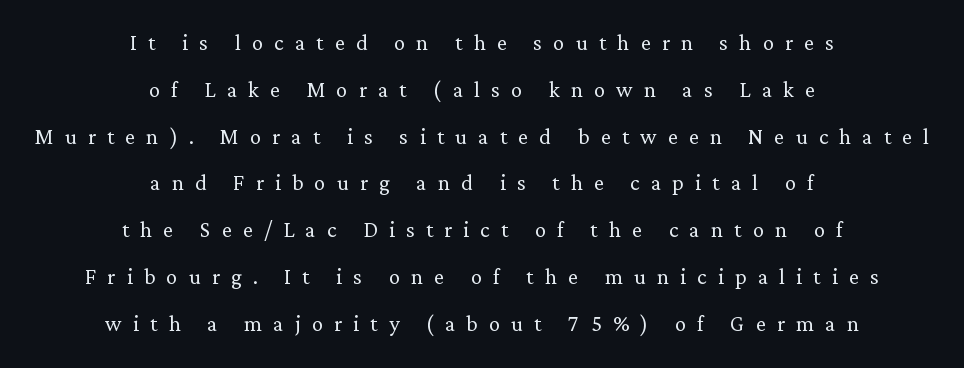
Q: Is the text bold? A: No.
Q: Is the text italic (slanted)? A: No, it is upright.
Q: Is the typeface a serif or a sans-serif typeface? A: Serif.
Q: Is the text underlined? A: No.
Q: How is the paragraph aligned? A: Centered.
Q: Is the spacing between letters normal or unusually wide? A: Unusually wide.
Q: Is the spacing between lines tight, normal or loose? A: Normal.
Q: Width (condensed, normal, or wide)? A: Normal.
Q: Stroke contrast? A: Low.
Q: x-height? A: Medium.
Q: Monospaced? A: No.
